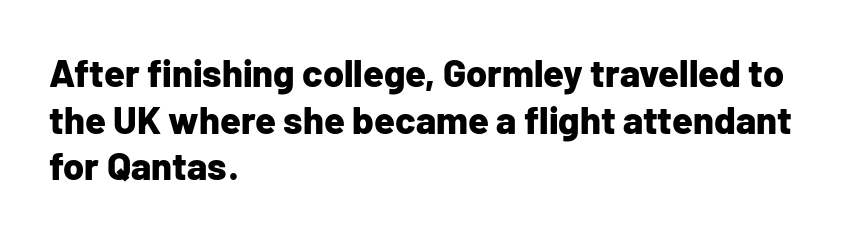
The specimen reads as upright at a glance. Unmarked baselines from the first word to the last. There is no visible air inserted between adjacent glyphs. Is this a fixed-width face? No — the glyphs have proportional, varying widths.
